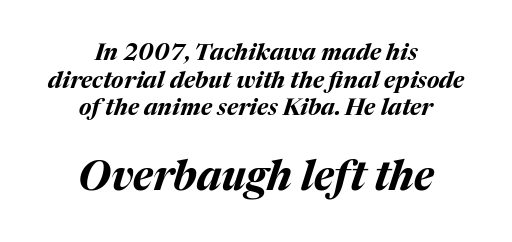
The image shows 41 px bold type, italic (leaning right); set centered, line spacing 1.2x, normal letter spacing, not underlined; the second (bottom) block is 1.78x larger; medium stroke contrast and a medium x-height.
